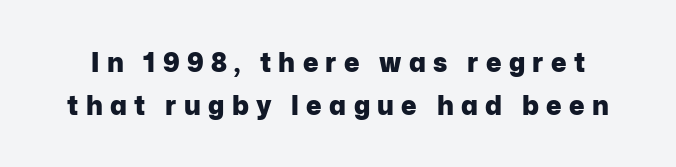
{"italic": "no", "bold": "yes", "underline": "no", "line_spacing": "normal", "line_spacing_ratio": 1.64, "letter_spacing": "wide", "letter_spacing_em": 0.28, "glyph_px": 26}
